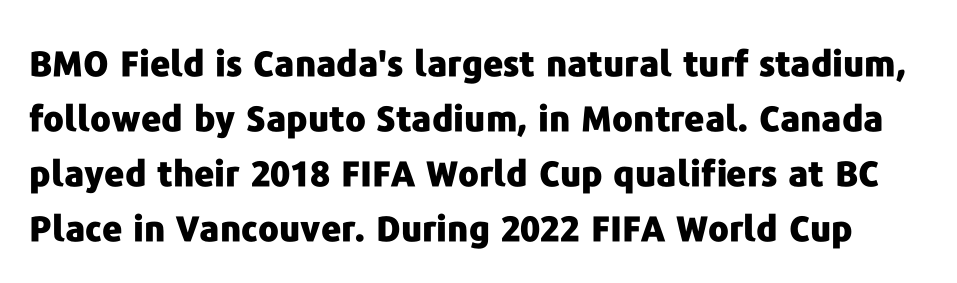
{"serif": "no", "italic": "no", "bold": "yes", "weight": "heavy", "width": "normal", "stroke_contrast": "low", "x_height": "medium", "monospaced": "no", "underline": "no", "line_spacing": "normal", "line_spacing_ratio": 1.57, "letter_spacing": "normal", "letter_spacing_em": 0.0, "glyph_px": 35}
